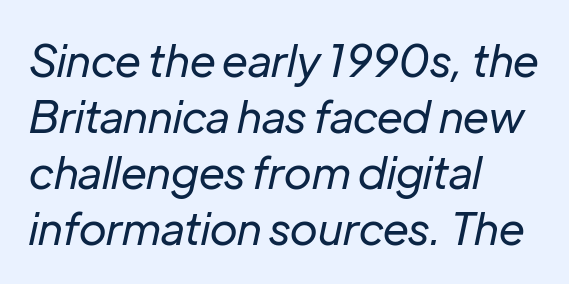
{"italic": "yes", "lean": "right", "slant_degrees": 12, "bold": "no", "weight": "regular", "width": "normal", "stroke_contrast": "low", "x_height": "medium", "monospaced": "no", "underline": "no", "align": "left", "line_spacing": "normal", "line_spacing_ratio": 1.27, "letter_spacing": "normal", "letter_spacing_em": 0.0, "glyph_px": 44}
